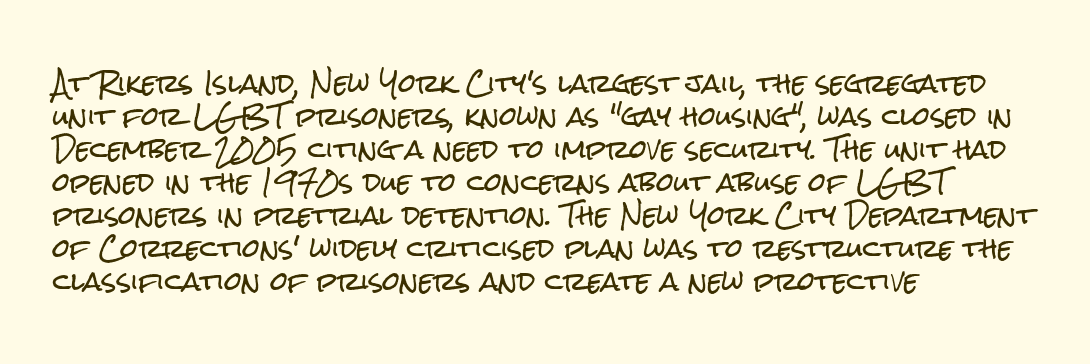
The image shows 25 px text type, upright; set left-aligned, normal line spacing (1.32x), normal letter spacing, not underlined.
